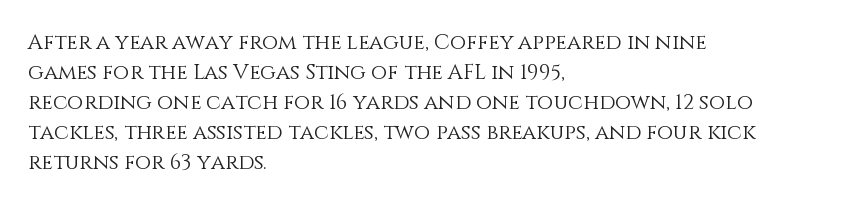
Compared with typical body copy, the letter spacing here is the same. The text block is weighted toward the left margin, trailing off unevenly rightward. The foot of each line stays bare and open. Evenly set lines give the paragraph a standard silhouette. Stroke thickness stays within the range of a standard reading face or lighter.
